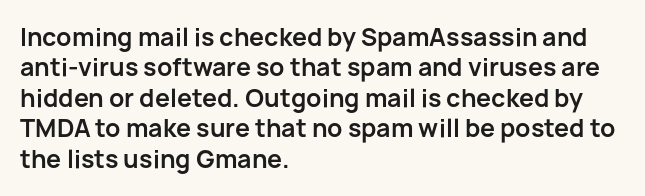
The image shows 24 px bold type, upright; set left-aligned, normal line spacing (1.27x), normal letter spacing, not underlined.
